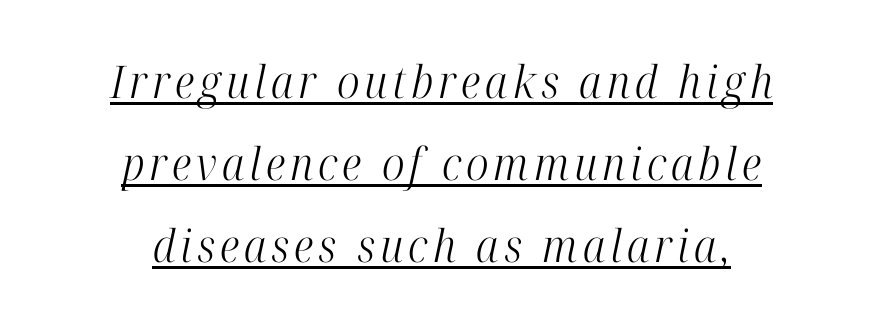
Q: Is the text bold? A: No.
Q: Is the text italic (slanted)? A: Yes, it leans right by about 12 degrees.
Q: Is the typeface a serif or a sans-serif typeface? A: Serif.
Q: Is the text underlined? A: Yes.
Q: How is the paragraph aligned? A: Centered.
Q: Width (condensed, normal, or wide)? A: Condensed.
Q: Stroke contrast? A: High.
Q: x-height? A: Medium.
Q: Monospaced? A: No.
